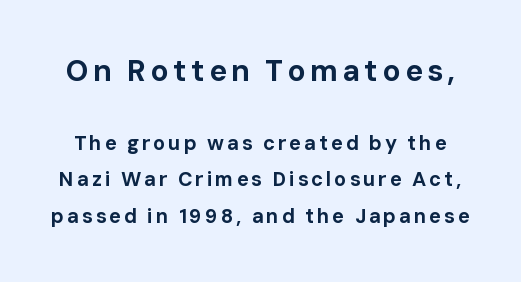
Q: Is the text bold? A: Yes.
Q: Is the text italic (slanted)? A: No, it is upright.
Q: Is the typeface a serif or a sans-serif typeface? A: Sans-serif.
Q: Is the text underlined? A: No.
Q: Which block of text is set in a larger size, the first (top) or the second (bottom)? A: The first (top) one.
Q: Width (condensed, normal, or wide)? A: Normal.
Q: Stroke contrast? A: Low.
Q: x-height? A: Medium.
Q: Monospaced? A: No.
